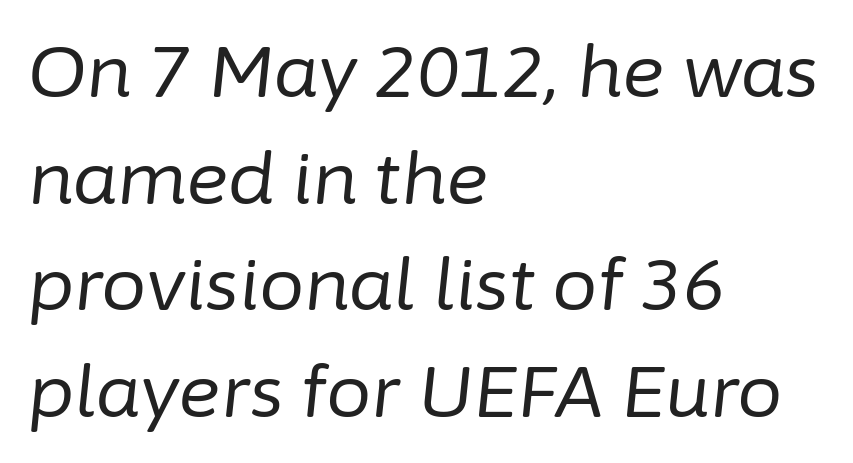
Notice how the passage keeps a crisp vertical edge on the left only. In terms of letterspacing, this is plain default setting. Think of a printed novel: that variable character pitch is what you see here. Observe the lean: these are italic letterforms. Ink coverage per letter is moderate at most. Summary of vertical rhythm: regular, with standard interline spacing.
